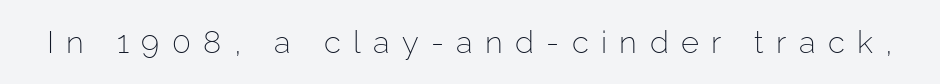
The image shows 31 px light sans-serif type, upright; set unusually wide letter spacing (+0.4 em), not underlined; low stroke contrast and a medium x-height.
